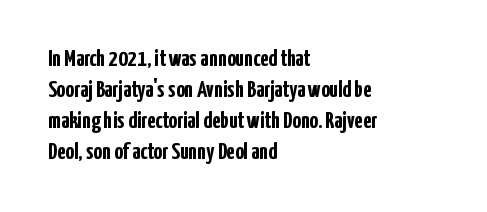
If you measured baseline to baseline, you'd find a middling distance. The specimen reads as upright at a glance. Glyph-to-glyph distance matches everyday printed text. Heavy, bold letterforms. Each row of text sits above clean, open space.
